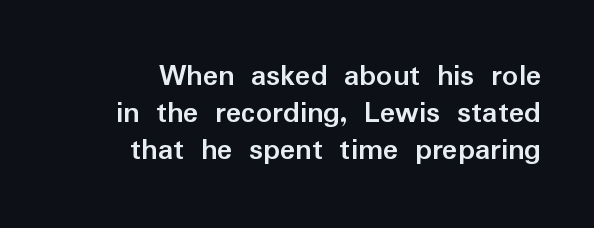
{"serif": "no", "italic": "no", "bold": "yes", "weight": "semibold", "width": "normal", "stroke_contrast": "low", "x_height": "medium", "monospaced": "no", "underline": "no", "align": "right", "line_spacing": "tight", "line_spacing_ratio": 1.15, "letter_spacing": "normal", "letter_spacing_em": 0.0, "glyph_px": 32}
